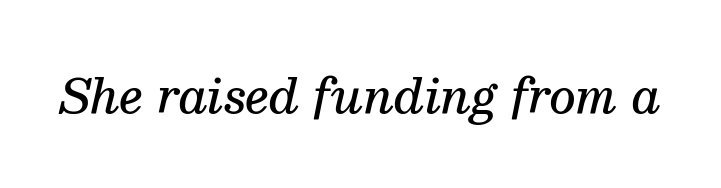
{"serif": "yes", "italic": "yes", "lean": "right", "slant_degrees": 13, "bold": "semi", "weight": "semibold", "width": "normal", "stroke_contrast": "medium", "x_height": "medium", "monospaced": "no", "underline": "no", "letter_spacing": "normal", "letter_spacing_em": 0.0, "glyph_px": 46}
